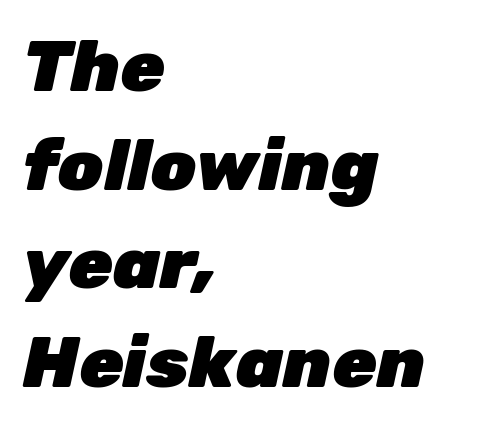
The image shows 72 px heavy type, italic (leaning right); set left-aligned, normal line spacing (1.37x), normal letter spacing, not underlined; low stroke contrast and a medium x-height.
